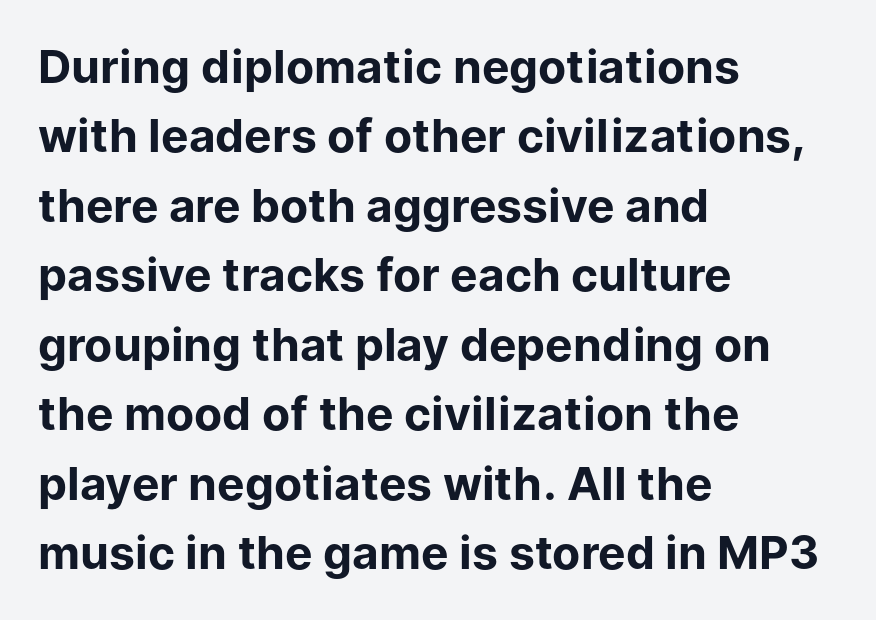
The image shows 46 px bold sans-serif type, upright; set left-aligned, normal line spacing (1.51x), normal letter spacing, not underlined; low stroke contrast and a medium x-height.
